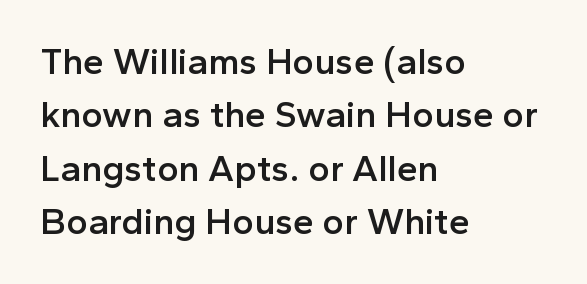
The image shows 37 px semibold sans-serif type, upright; set left-aligned, normal line spacing (1.44x), normal letter spacing, not underlined; a medium x-height.
